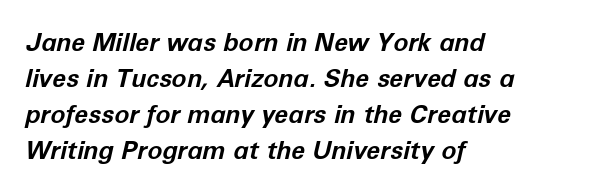
Q: Is the text bold? A: Yes.
Q: Is the text italic (slanted)? A: Yes, it leans right by about 12 degrees.
Q: Is the text underlined? A: No.
Q: How is the paragraph aligned? A: Left-aligned.
Q: Is the spacing between letters normal or unusually wide? A: Normal.
Q: Is the spacing between lines tight, normal or loose? A: Normal.
